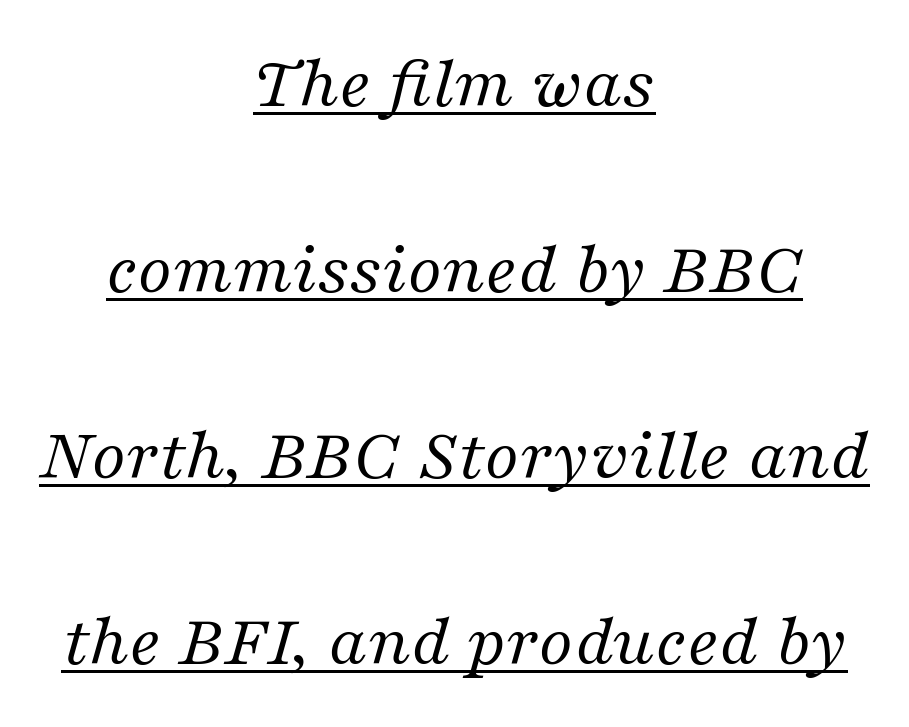
{"serif": "yes", "italic": "yes", "lean": "right", "slant_degrees": 16, "bold": "no", "weight": "regular", "width": "normal", "stroke_contrast": "medium", "x_height": "medium", "monospaced": "no", "underline": "yes", "align": "center", "line_spacing": "loose", "line_spacing_ratio": 2.48, "letter_spacing": "normal", "letter_spacing_em": 0.0, "glyph_px": 75}
